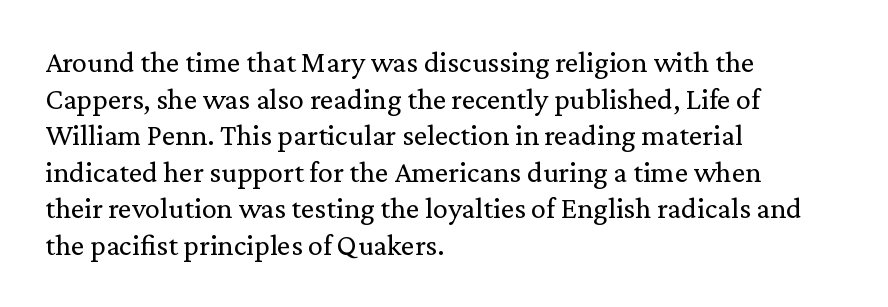
Vertical strokes here are truly vertical. On a weight scale, this lands at 450 or below. In terms of letterform style, serifs are clearly present. The rendering keeps characters at their native spacing.
